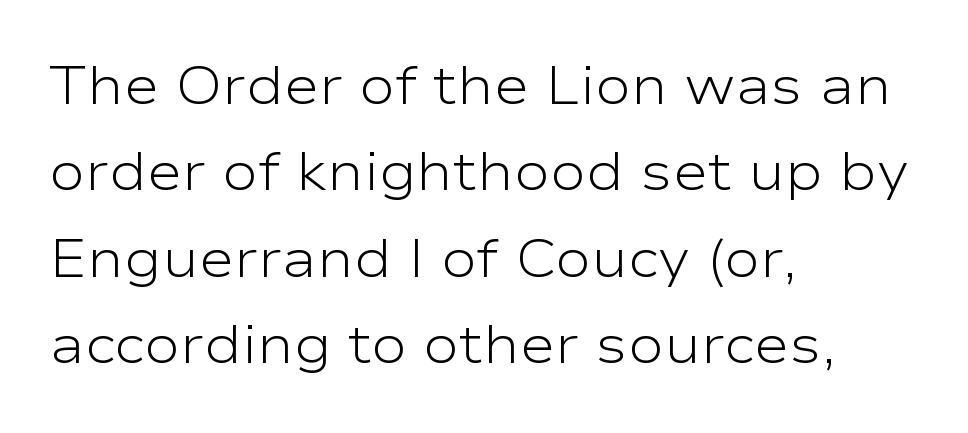
The image shows 54 px light, wide sans-serif type, upright; set left-aligned, normal line spacing (1.6x), normal letter spacing, not underlined; low stroke contrast and a medium x-height.
